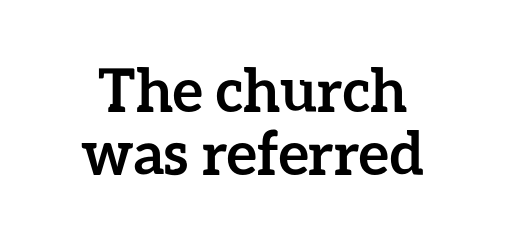
{"italic": "no", "bold": "yes", "weight": "semibold", "width": "normal", "stroke_contrast": "low", "x_height": "medium", "monospaced": "no", "underline": "no", "align": "center", "line_spacing": "tight", "line_spacing_ratio": 1.06, "letter_spacing": "normal", "letter_spacing_em": 0.0, "glyph_px": 59}
